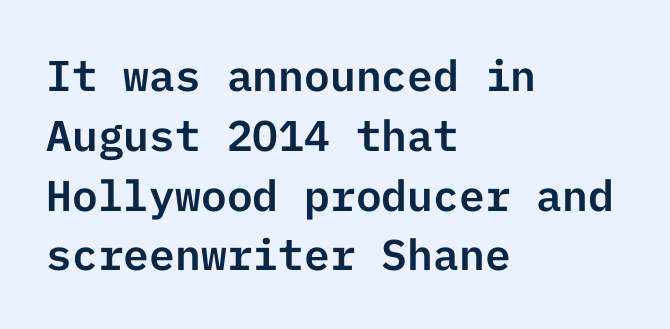
The image shows 43 px sans-serif type, upright; set left-aligned, normal line spacing (1.39x), normal letter spacing, not underlined; low stroke contrast and a medium x-height.
